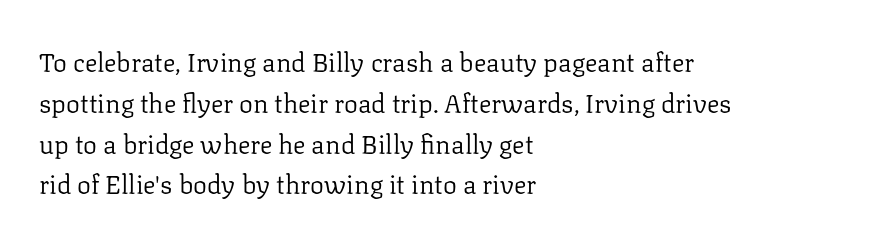
{"italic": "no", "bold": "no", "underline": "no", "align": "left", "line_spacing": "normal", "line_spacing_ratio": 1.57, "letter_spacing": "normal", "letter_spacing_em": 0.0, "glyph_px": 26}
